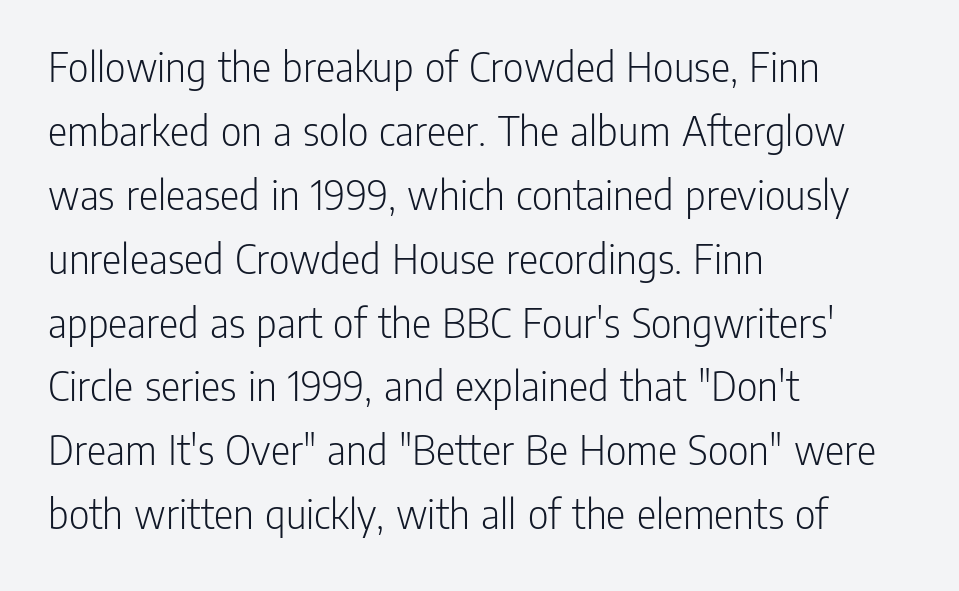
{"serif": "no", "italic": "no", "bold": "no", "weight": "light", "width": "condensed", "stroke_contrast": "low", "x_height": "medium", "monospaced": "no", "underline": "no", "align": "left", "line_spacing": "normal", "line_spacing_ratio": 1.42, "letter_spacing": "normal", "letter_spacing_em": 0.0, "glyph_px": 45}
